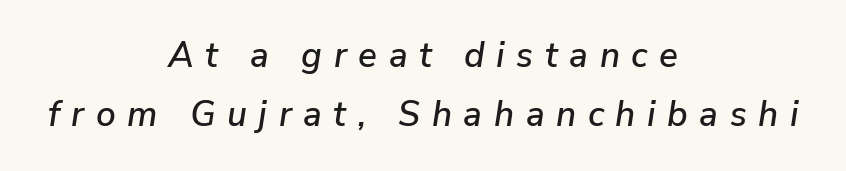
Q: Is the text italic (slanted)? A: Yes, it leans right by about 9 degrees.
Q: Is the text underlined? A: No.
Q: How is the paragraph aligned? A: Centered.
Q: Is the spacing between letters normal or unusually wide? A: Unusually wide.
Q: Is the spacing between lines tight, normal or loose? A: Normal.
Q: Width (condensed, normal, or wide)? A: Normal.
Q: Stroke contrast? A: Low.
Q: x-height? A: Medium.
Q: Monospaced? A: No.
